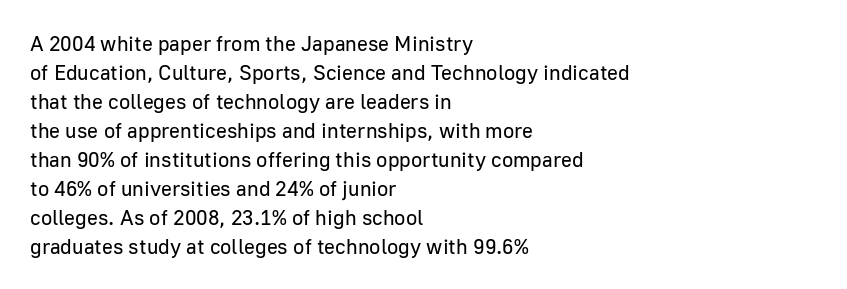
The image shows 21 px text type, upright; set left-aligned, normal line spacing (1.38x), normal letter spacing, not underlined.
